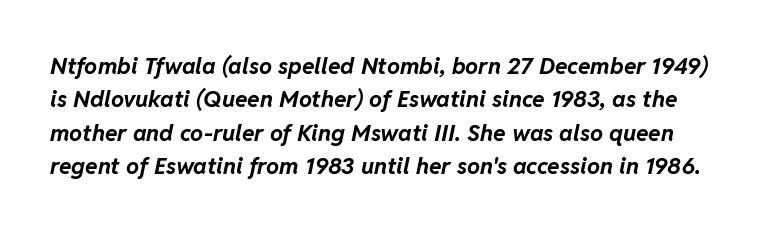
The image shows 23 px bold type, italic (leaning right); set normal line spacing (1.45x), normal letter spacing, not underlined.
